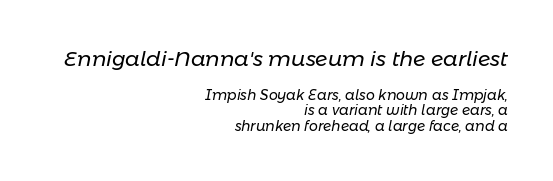
Of the two passages, the one on top uses the larger point size. The text carries the slant typical of an italic or oblique font. Inter-character spacing is left at the font's built-in metrics. Which margin do the lines hug? The right one — the left edge is uneven.
